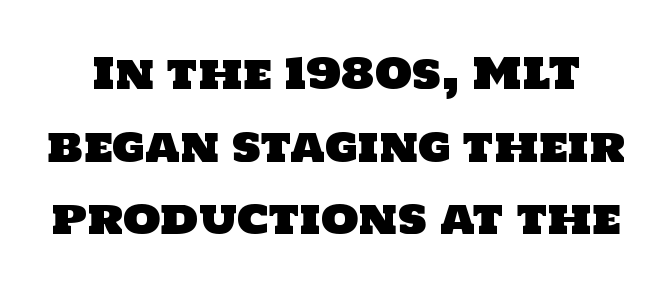
The image shows 43 px sans-serif type; set normal line spacing (1.69x), normal letter spacing, not underlined; low stroke contrast and a large x-height.
